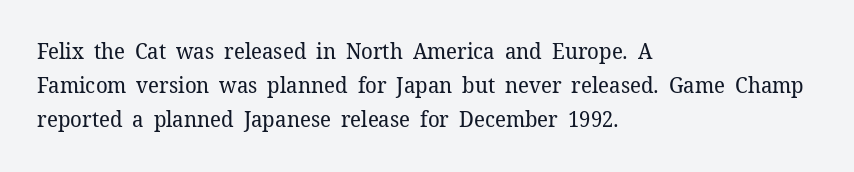
Caption: multi-line text, flush left, ragged right. Rendered with straight, roman letterforms. Beneath every word, the page is bare. Weight: not bold — regular or lighter. Nobody touched the tracking dial on this one. Vertically, the passage feels balanced, rows spaced as you'd expect.
